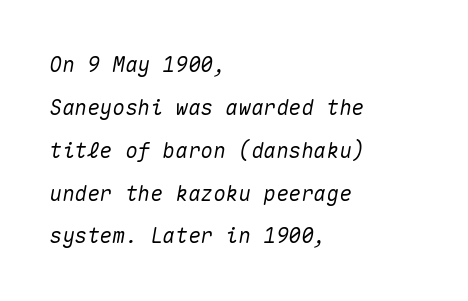
Q: Is the text italic (slanted)? A: Yes, it leans right by about 10 degrees.
Q: Is the text underlined? A: No.
Q: How is the paragraph aligned? A: Left-aligned.
Q: Is the spacing between letters normal or unusually wide? A: Normal.
Q: Is the spacing between lines tight, normal or loose? A: Loose.
